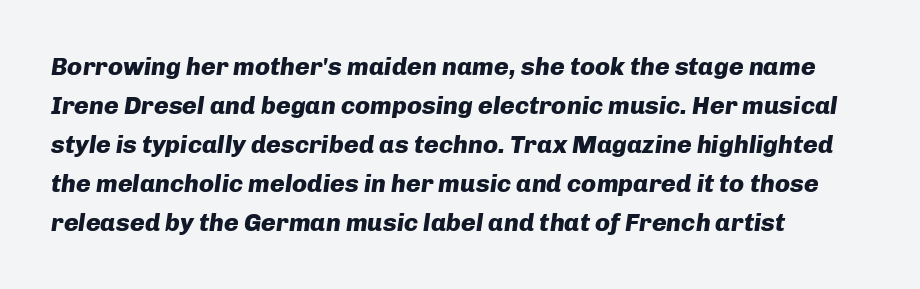
Glyph-to-glyph distance matches everyday printed text. Does the lettering tilt? It does — this is italic. The strip under each line holds only bare page. Honestly, the row spacing looks completely unremarkable.
